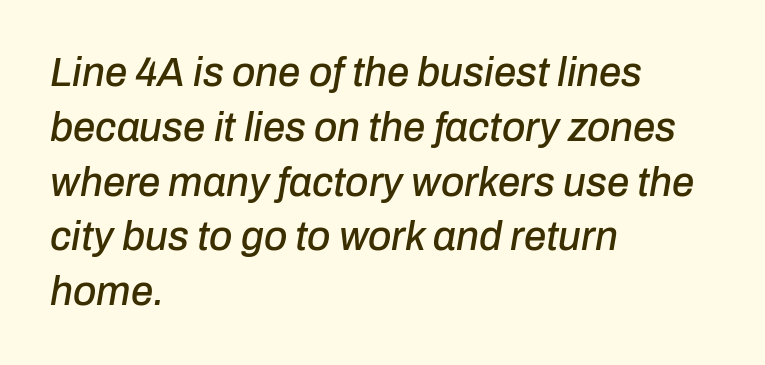
{"italic": "yes", "lean": "right", "slant_degrees": 10, "width": "normal", "stroke_contrast": "low", "x_height": "medium", "monospaced": "no", "underline": "no", "align": "left", "line_spacing": "normal", "line_spacing_ratio": 1.37, "letter_spacing": "normal", "letter_spacing_em": 0.0, "glyph_px": 40}
